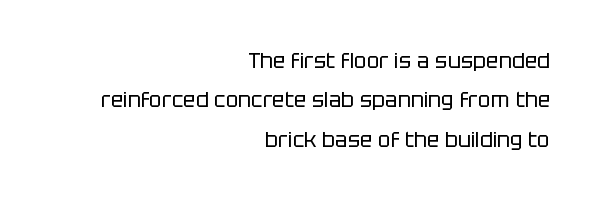
Is there any slant? The stems are plumb. Nothing heavy about these letters — not bold at all. The letterforms sit shoulder to shoulder at normal distance. Underline: absent. Short and long lines alike share a common ending point at right.
